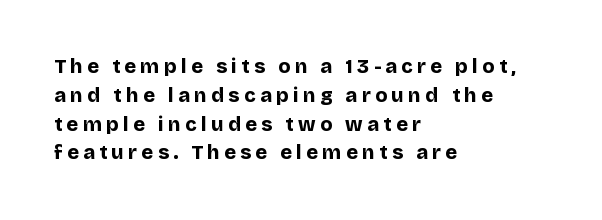
The image shows 20 px bold type, upright; set left-aligned, normal line spacing (1.44x), unusually wide letter spacing (+0.22 em), not underlined.
